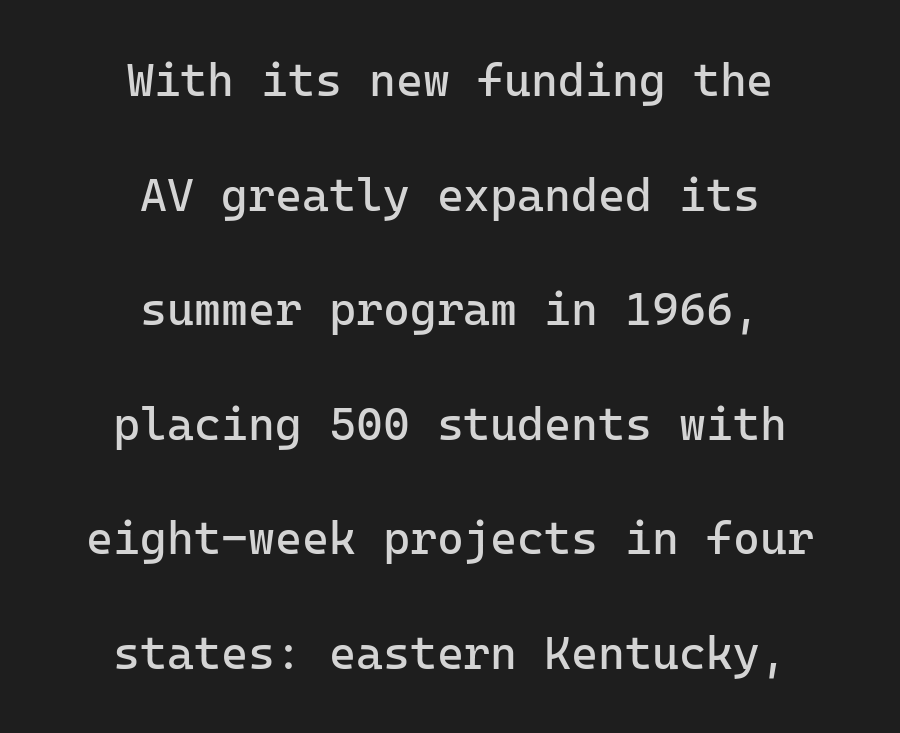
{"serif": "no", "italic": "no", "bold": "no", "weight": "regular", "width": "normal", "stroke_contrast": "low", "x_height": "medium", "monospaced": "yes", "underline": "no", "align": "center", "line_spacing": "loose", "line_spacing_ratio": 2.49, "letter_spacing": "normal", "letter_spacing_em": 0.0, "glyph_px": 46}
